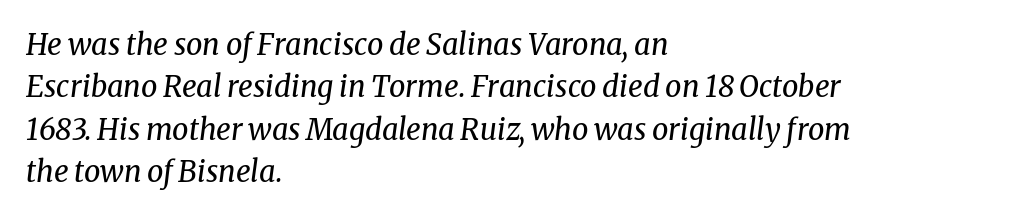
In terms of letterspacing, this is plain default setting. The rendering uses natural spacing where letterforms have individual widths. Line beginnings align vertically; line endings do not. The axis of the letterforms is tilted away from vertical.
